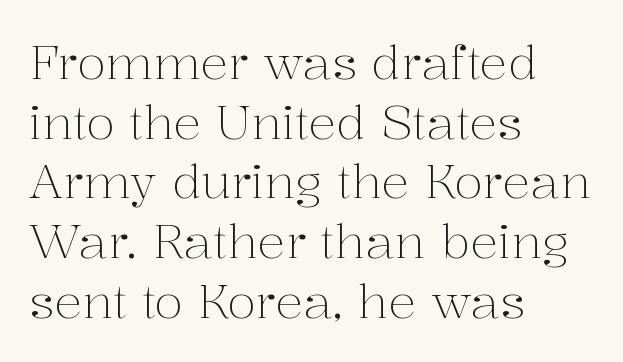
The designer went with a serif here, giving each stem small feet. Here the designer chose a conventional face with non-uniform glyph widths. Visually the block forms a straight wall on the left and a jagged coastline on the right. Is the type heavy? It reads as light-to-regular instead. The type is set solid horizontally, with unmodified tracking.
